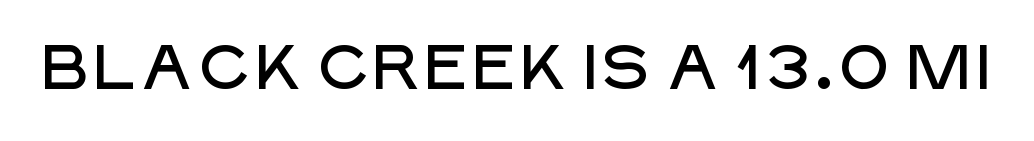
{"serif": "no", "italic": "no", "width": "normal", "stroke_contrast": "low", "x_height": "large", "monospaced": "no", "underline": "no", "letter_spacing": "normal", "letter_spacing_em": 0.0, "glyph_px": 62}
